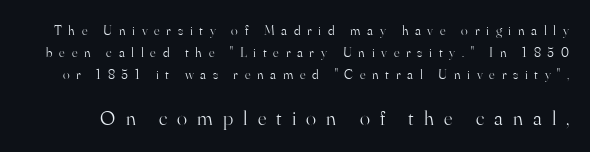
The image shows 21 px text type, upright; set normal line spacing (1.57x), unusually wide letter spacing (+0.48 em), not underlined; the second (bottom) block is 1.5x larger.
